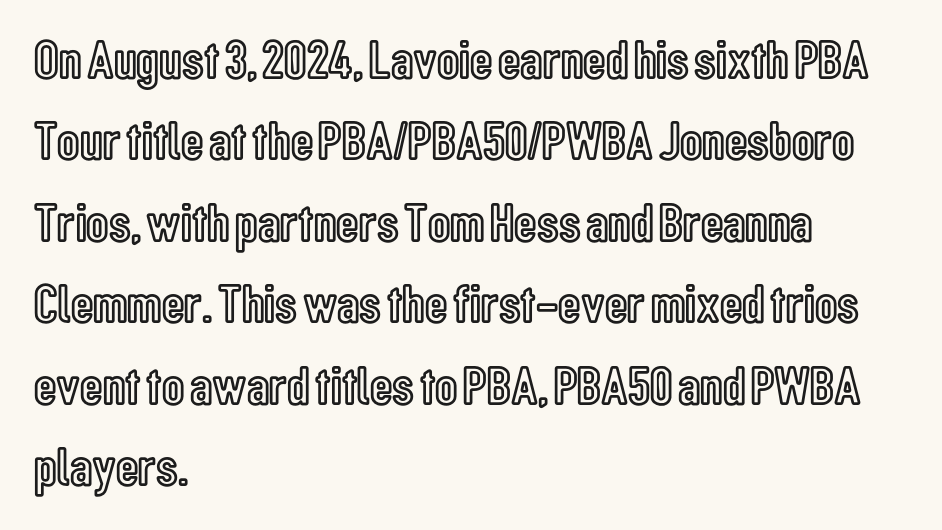
Q: Is the text italic (slanted)? A: No, it is upright.
Q: Is the text underlined? A: No.
Q: How is the paragraph aligned? A: Left-aligned.
Q: Is the spacing between letters normal or unusually wide? A: Normal.
Q: Is the spacing between lines tight, normal or loose? A: Normal.
Q: Width (condensed, normal, or wide)? A: Condensed.
Q: x-height? A: Medium.
Q: Monospaced? A: No.
